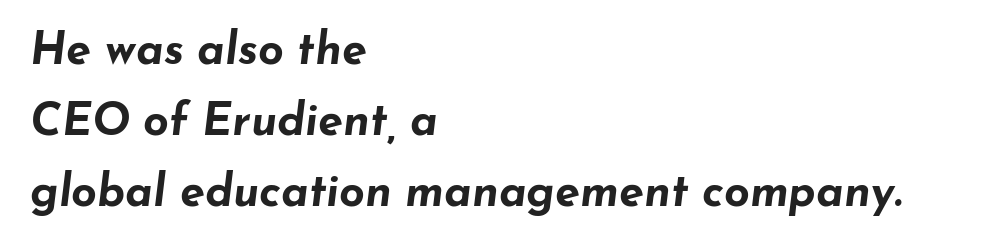
Underline: absent. The passage shown is typed in a proportional face where columns would drift. Thick stems and heavy bowls — unmistakably bold. Does the leading feel generous? No, just average.
